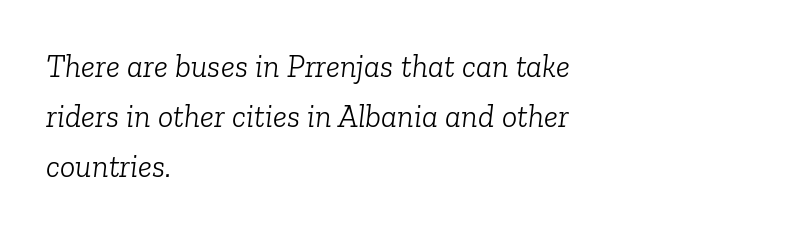
The image shows 32 px light serif type, italic (leaning right); set left-aligned, normal line spacing (1.56x), normal letter spacing, not underlined; low stroke contrast and a medium x-height.
